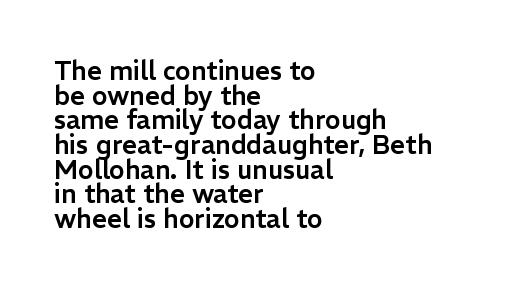
Nope, not italic — everything's standing straight. The tracking reads as untouched default to a designer's eye. The passage is arranged the way most books set body copy — flush left. Check the space under the baseline: it is left empty. The vertical gap from one line to the next is small.
